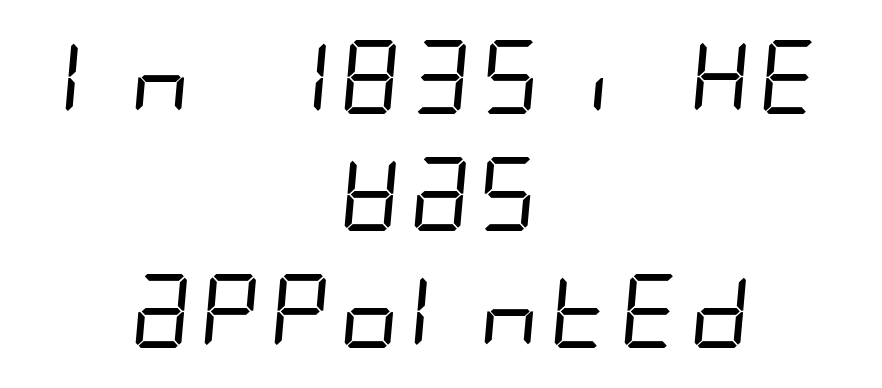
Q: Is the text bold? A: No.
Q: Is the typeface a serif or a sans-serif typeface? A: Sans-serif.
Q: Is the text underlined? A: No.
Q: How is the paragraph aligned? A: Centered.
Q: Is the spacing between letters normal or unusually wide? A: Normal.
Q: Is the spacing between lines tight, normal or loose? A: Normal.
Q: Width (condensed, normal, or wide)? A: Condensed.
Q: Stroke contrast? A: Low.
Q: x-height? A: Large.
